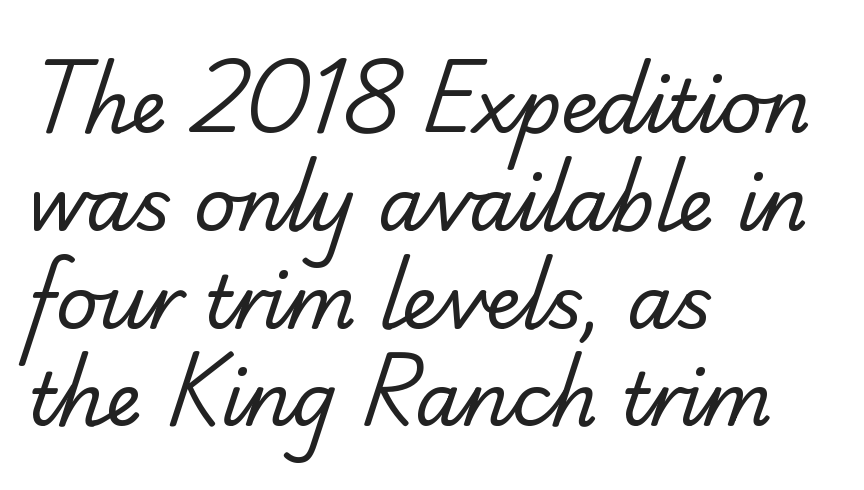
The rag falls on the right side of this text block. The passage shown is typeset with a serif family. Note the varied advance widths — an 'i' is clearly narrower than an 'm'. Heft: none added — not bold.
